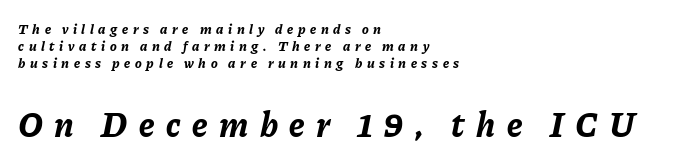
Q: Is the text bold? A: Yes.
Q: Is the text italic (slanted)? A: Yes, it leans right by about 11 degrees.
Q: Is the text underlined? A: No.
Q: How is the paragraph aligned? A: Left-aligned.
Q: Is the spacing between letters normal or unusually wide? A: Unusually wide.
Q: Which block of text is set in a larger size, the first (top) or the second (bottom)? A: The second (bottom) one.
Q: Width (condensed, normal, or wide)? A: Normal.
Q: Stroke contrast? A: Low.
Q: x-height? A: Medium.
Q: Monospaced? A: No.
